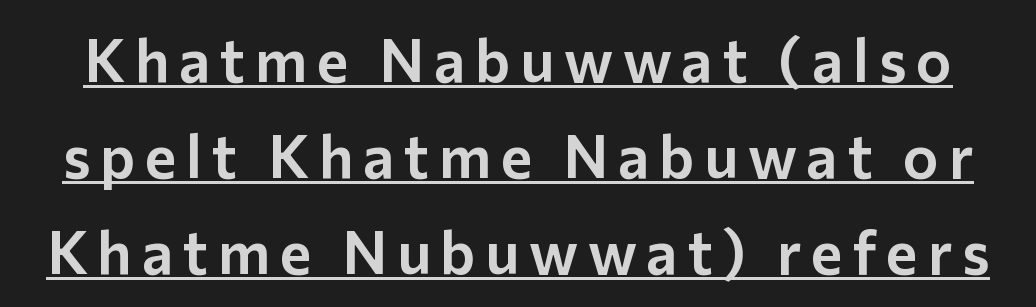
The image shows 60 px sans-serif type, upright; set normal line spacing (1.6x), underlined; low stroke contrast and a medium x-height.
